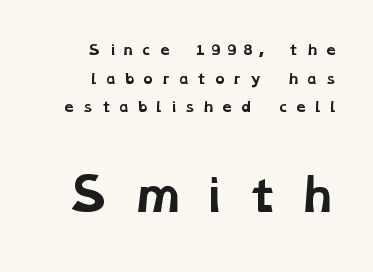
The image shows 43 px bold, wide serif type; set right-aligned, loose line spacing (2.05x), unusually wide letter spacing (+0.47 em), not underlined; the second (bottom) block is 3.07x larger; low stroke contrast and a medium x-height.
